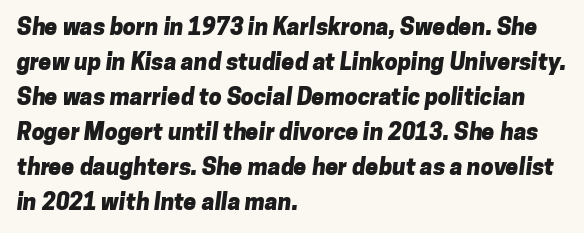
Each glyph is drawn with heavy, bold strokes. This rendering features lettering with no underline. Successive baselines arrive at the customary interval. Which margin do the lines hug? The left one — the right edge is uneven.
